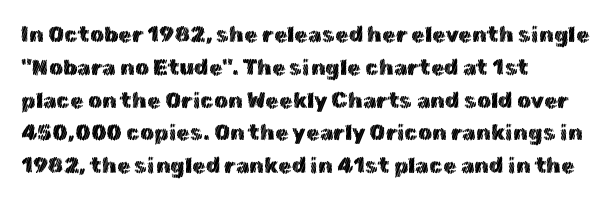
{"italic": "no", "underline": "no", "align": "left", "line_spacing": "normal", "line_spacing_ratio": 1.49, "letter_spacing": "normal", "letter_spacing_em": 0.0, "glyph_px": 22}
